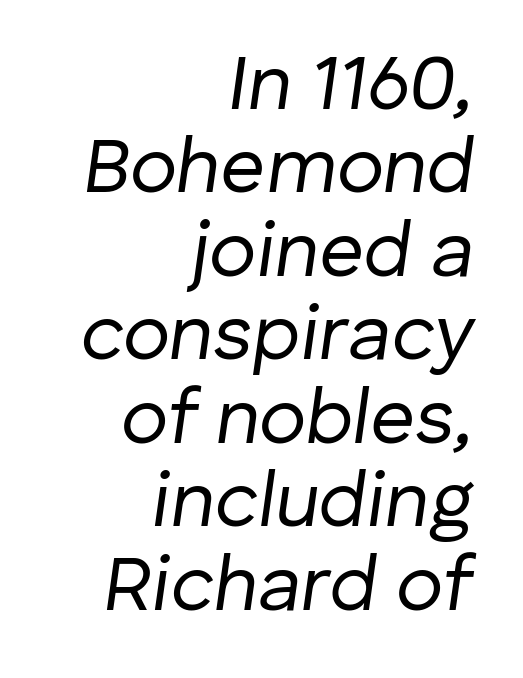
The image shows 78 px regular-weight type, italic (leaning right); set right-aligned, tight line spacing (1.07x), normal letter spacing, not underlined; low stroke contrast and a medium x-height.
